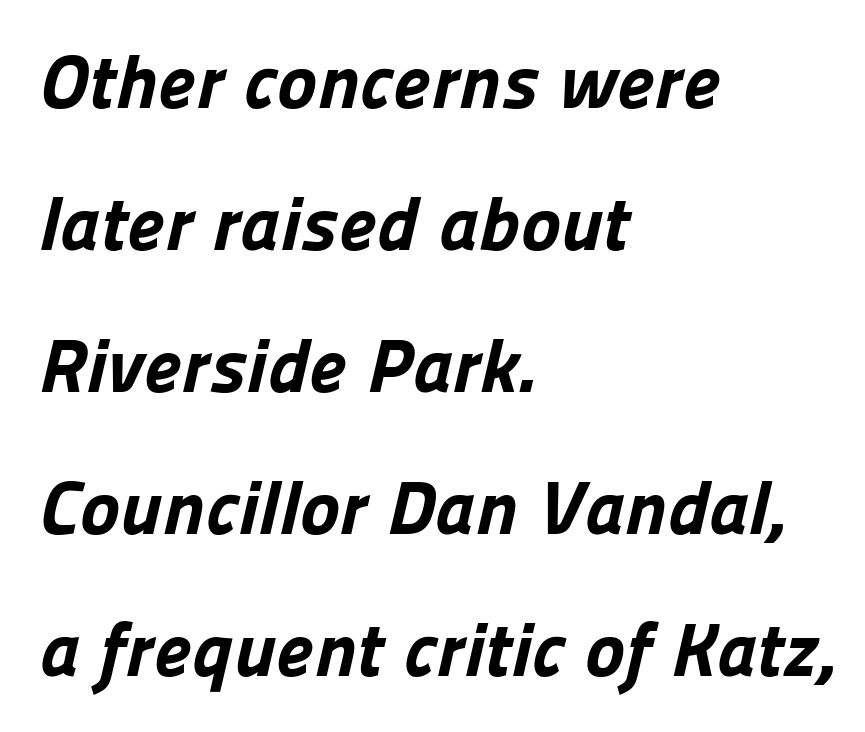
Q: Is the text bold? A: Yes.
Q: Is the typeface a serif or a sans-serif typeface? A: Sans-serif.
Q: Is the text underlined? A: No.
Q: How is the paragraph aligned? A: Left-aligned.
Q: Is the spacing between letters normal or unusually wide? A: Normal.
Q: Width (condensed, normal, or wide)? A: Normal.
Q: Stroke contrast? A: Low.
Q: x-height? A: Medium.
Q: Monospaced? A: No.
